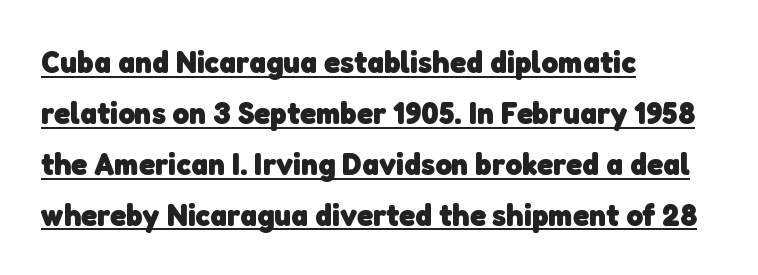
The image shows 32 px heavy sans-serif type; set left-aligned, normal line spacing (1.59x), normal letter spacing, underlined; low stroke contrast and a medium x-height.
